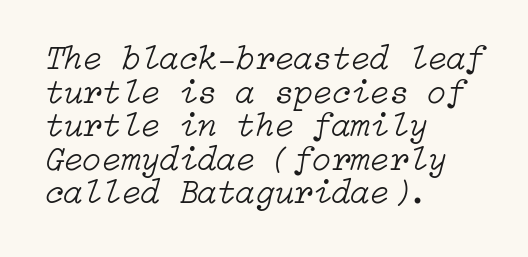
Q: Is the text bold? A: No.
Q: Is the text italic (slanted)? A: Yes, it leans right by about 15 degrees.
Q: Is the text underlined? A: No.
Q: How is the paragraph aligned? A: Left-aligned.
Q: Is the spacing between letters normal or unusually wide? A: Normal.
Q: Is the spacing between lines tight, normal or loose? A: Tight.
Q: Width (condensed, normal, or wide)? A: Normal.
Q: Stroke contrast? A: Low.
Q: x-height? A: Medium.
